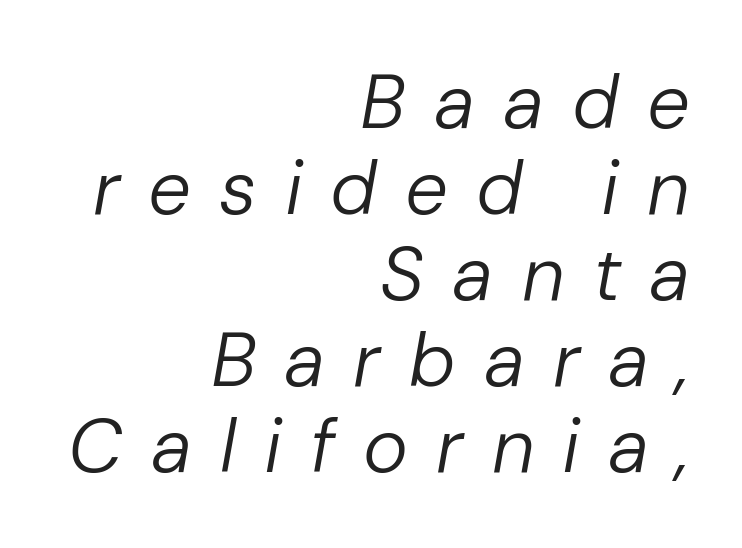
{"italic": "yes", "lean": "right", "slant_degrees": 10, "bold": "no", "weight": "regular", "width": "normal", "stroke_contrast": "low", "x_height": "medium", "monospaced": "no", "underline": "no", "align": "right", "line_spacing": "tight", "line_spacing_ratio": 1.13, "letter_spacing": "wide", "letter_spacing_em": 0.37, "glyph_px": 76}
